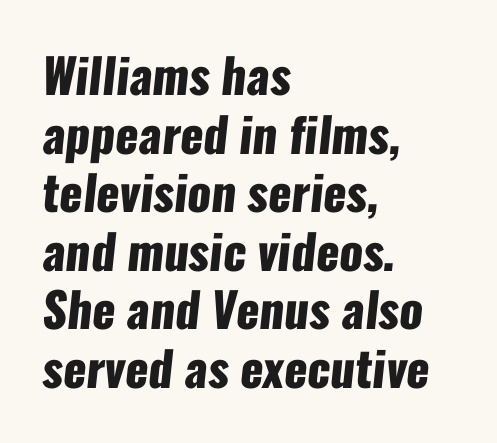
Q: Is the text bold? A: Yes.
Q: Is the typeface a serif or a sans-serif typeface? A: Sans-serif.
Q: Is the text underlined? A: No.
Q: How is the paragraph aligned? A: Left-aligned.
Q: Is the spacing between letters normal or unusually wide? A: Normal.
Q: Width (condensed, normal, or wide)? A: Condensed.
Q: Stroke contrast? A: Low.
Q: x-height? A: Medium.
Q: Monospaced? A: No.
